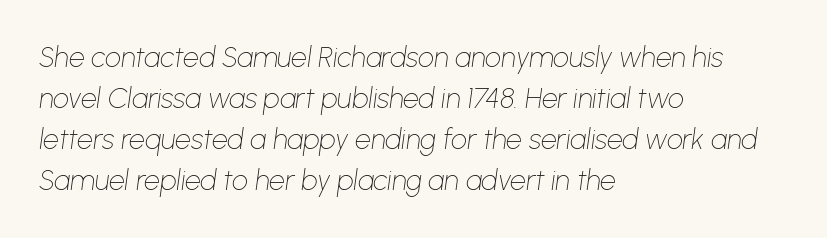
Character widths vary here, with narrow letters taking less room than wide ones. Spacing between characters is what you'd get straight out of the box. Caption: face not bold, strokes unweighted. Each new line begins a customary step beneath the previous one. Tall strokes in this sample are angled rather than plumb. Every row of glyphs begins at an identical x-position on the left.
